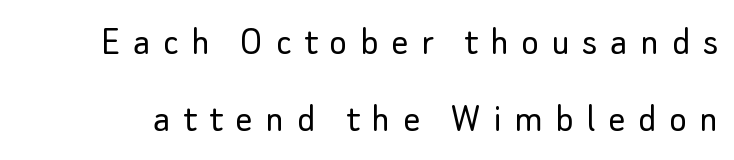
The image shows 42 px light sans-serif type, upright; set line spacing 1.83x, unusually wide letter spacing (+0.3 em), not underlined; low stroke contrast and a small x-height.
